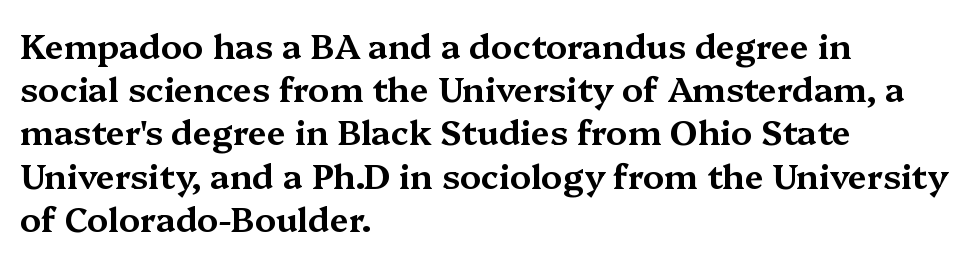
Q: Is the text italic (slanted)? A: No, it is upright.
Q: Is the typeface a serif or a sans-serif typeface? A: Serif.
Q: Is the text underlined? A: No.
Q: How is the paragraph aligned? A: Left-aligned.
Q: Is the spacing between letters normal or unusually wide? A: Normal.
Q: Is the spacing between lines tight, normal or loose? A: Normal.
Q: Width (condensed, normal, or wide)? A: Wide.
Q: Stroke contrast? A: Medium.
Q: x-height? A: Medium.
Q: Monospaced? A: No.
